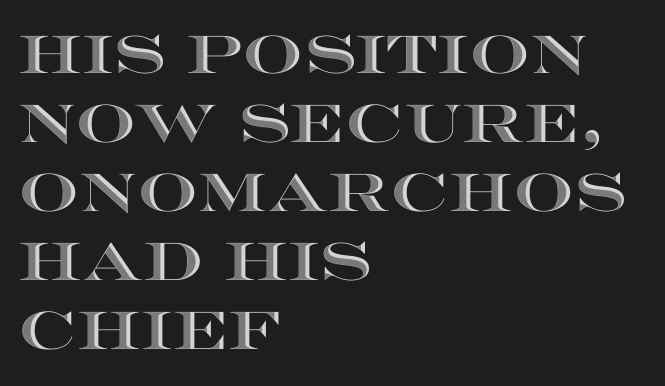
The image shows 53 px wide type, upright; set left-aligned, normal line spacing (1.3x), normal letter spacing, not underlined; a large x-height.
